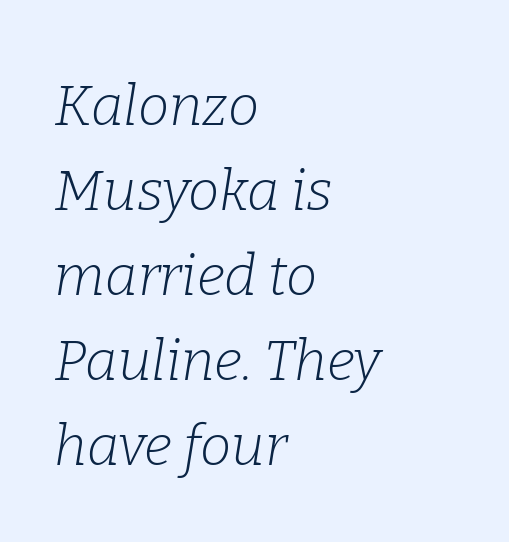
Note: serifs present on the glyphs. The axis of the letterforms is tilted away from vertical. Each stroke keeps to a modest, everyday thickness or less. The specimen omits any rule beneath the text block's lines. A classic flush-left, rag-right setting is used for this passage.
